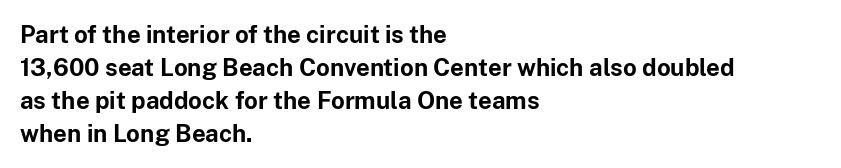
The image shows 24 px bold type, upright; set left-aligned, normal line spacing (1.37x), normal letter spacing, not underlined.
